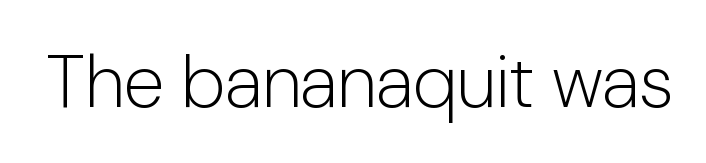
Q: Is the text bold? A: No.
Q: Is the text italic (slanted)? A: No, it is upright.
Q: Is the typeface a serif or a sans-serif typeface? A: Sans-serif.
Q: Is the text underlined? A: No.
Q: Is the spacing between letters normal or unusually wide? A: Normal.
Q: Width (condensed, normal, or wide)? A: Normal.
Q: Stroke contrast? A: Low.
Q: x-height? A: Medium.
Q: Monospaced? A: No.
